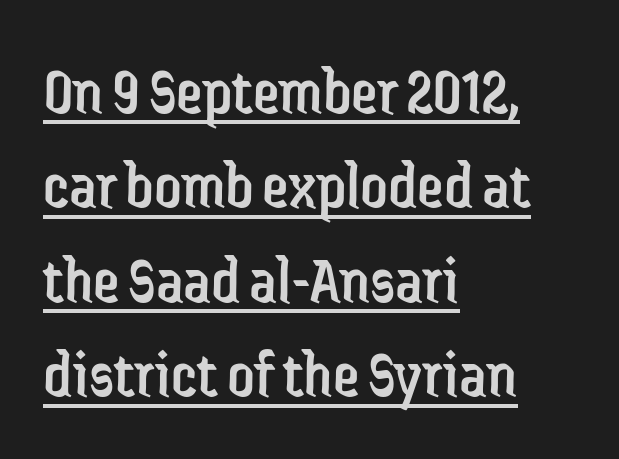
{"serif": "no", "italic": "no", "bold": "no", "weight": "regular", "width": "condensed", "stroke_contrast": "low", "x_height": "medium", "monospaced": "no", "underline": "yes", "align": "left", "line_spacing": "normal", "line_spacing_ratio": 1.41, "letter_spacing": "normal", "letter_spacing_em": 0.0, "glyph_px": 67}
